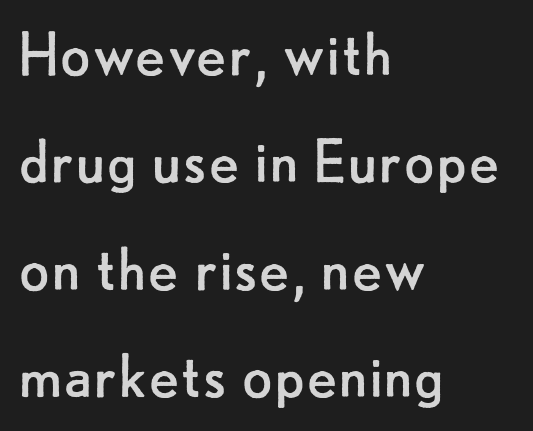
Q: Is the text bold? A: No.
Q: Is the text italic (slanted)? A: No, it is upright.
Q: Is the typeface a serif or a sans-serif typeface? A: Sans-serif.
Q: Is the text underlined? A: No.
Q: How is the paragraph aligned? A: Left-aligned.
Q: Is the spacing between letters normal or unusually wide? A: Normal.
Q: Is the spacing between lines tight, normal or loose? A: Normal.
Q: Width (condensed, normal, or wide)? A: Normal.
Q: Stroke contrast? A: Low.
Q: x-height? A: Small.
Q: Monospaced? A: No.
